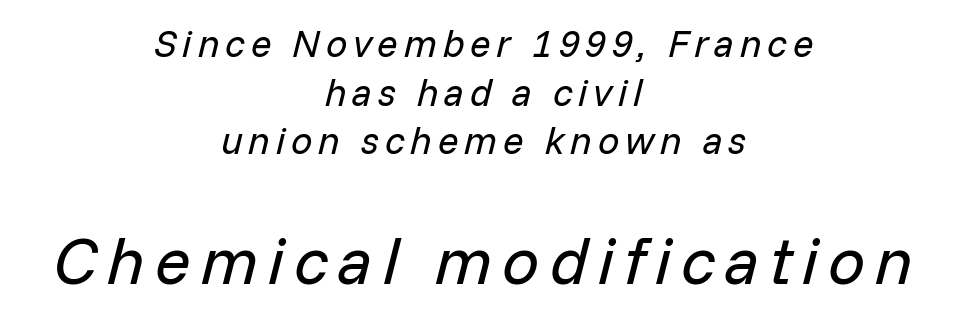
Q: Is the text bold? A: No.
Q: Is the text italic (slanted)? A: Yes, it leans right by about 14 degrees.
Q: Is the text underlined? A: No.
Q: How is the paragraph aligned? A: Centered.
Q: Is the spacing between lines tight, normal or loose? A: Normal.
Q: Which block of text is set in a larger size, the first (top) or the second (bottom)? A: The second (bottom) one.
Q: Width (condensed, normal, or wide)? A: Normal.
Q: Stroke contrast? A: Low.
Q: x-height? A: Medium.
Q: Monospaced? A: No.
